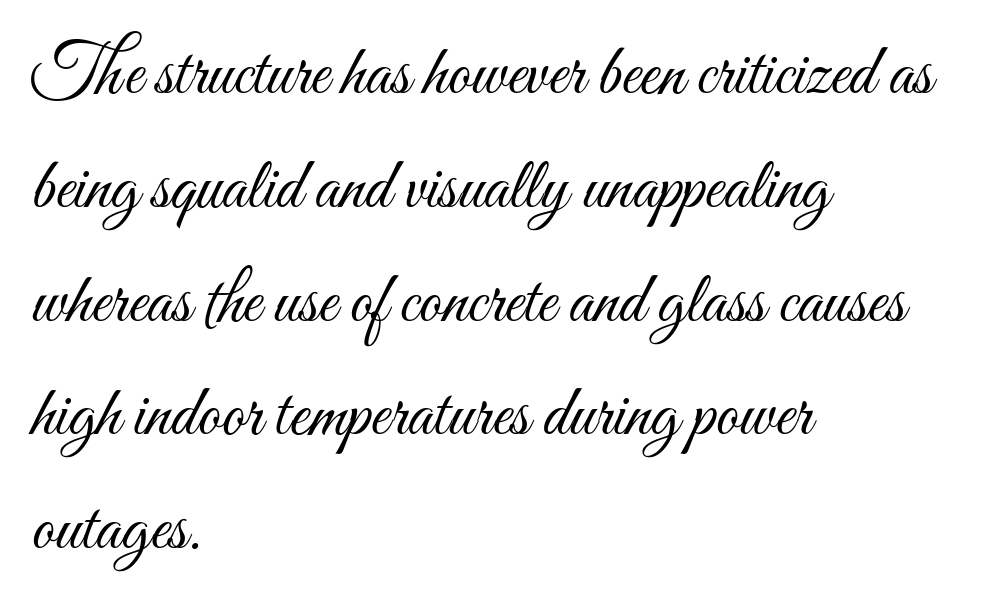
Q: Is the text bold? A: No.
Q: Is the text italic (slanted)? A: Yes.
Q: Is the text underlined? A: No.
Q: How is the paragraph aligned? A: Left-aligned.
Q: Is the spacing between letters normal or unusually wide? A: Normal.
Q: Is the spacing between lines tight, normal or loose? A: Normal.
Q: Width (condensed, normal, or wide)? A: Condensed.
Q: Stroke contrast? A: Medium.
Q: x-height? A: Small.
Q: Monospaced? A: No.
